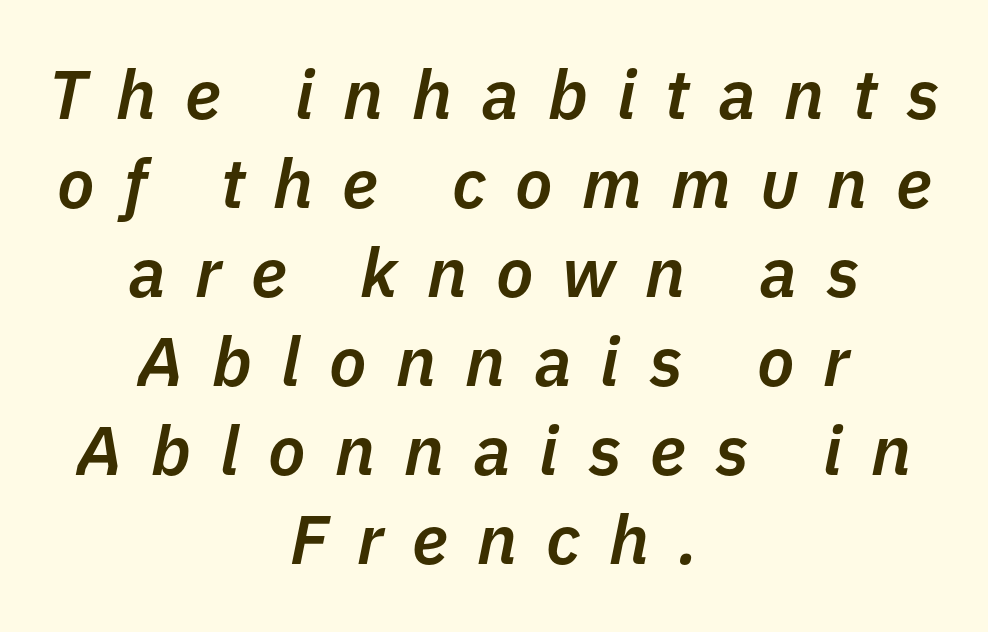
The image shows 69 px semibold type, italic (leaning right); set centered, normal line spacing (1.29x), unusually wide letter spacing (+0.42 em), not underlined; low stroke contrast and a medium x-height.
